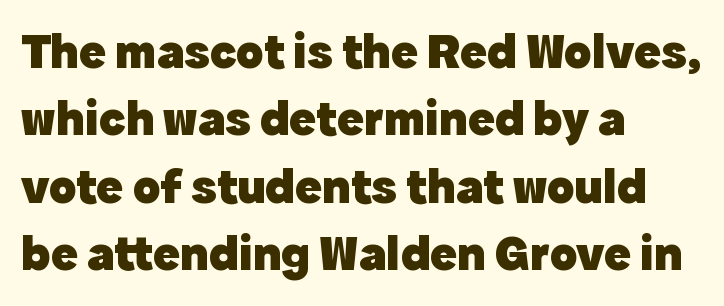
Q: Is the text bold? A: Yes.
Q: Is the text italic (slanted)? A: No, it is upright.
Q: Is the typeface a serif or a sans-serif typeface? A: Sans-serif.
Q: Is the text underlined? A: No.
Q: How is the paragraph aligned? A: Left-aligned.
Q: Is the spacing between letters normal or unusually wide? A: Normal.
Q: Is the spacing between lines tight, normal or loose? A: Normal.
Q: Width (condensed, normal, or wide)? A: Normal.
Q: x-height? A: Medium.
Q: Monospaced? A: No.
